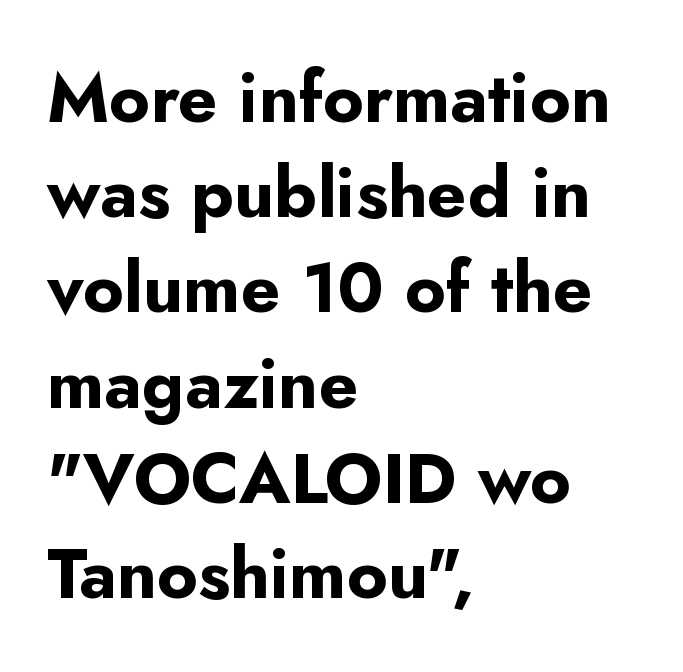
{"serif": "no", "italic": "no", "bold": "yes", "weight": "bold", "width": "normal", "stroke_contrast": "low", "x_height": "small", "monospaced": "no", "underline": "no", "align": "left", "line_spacing": "normal", "line_spacing_ratio": 1.36, "letter_spacing": "normal", "letter_spacing_em": 0.0, "glyph_px": 70}
